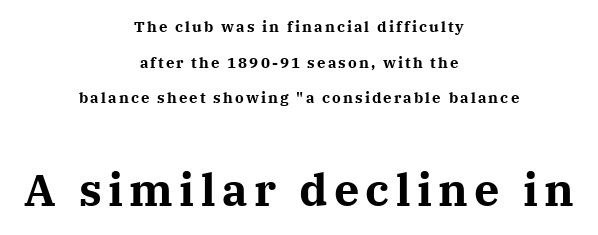
Notice how the stems are strictly vertical — no italics here. Chunky letters — that's bold for sure. The glyphs are unaccompanied by any horizontal stroke below them. Stroke terminals: seriffed. One glance says open: line gaps are wider than usual.
